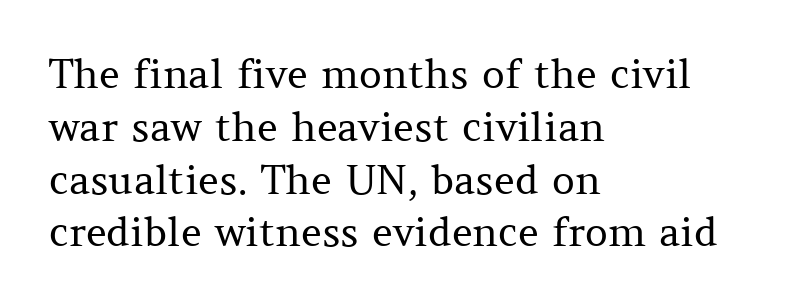
Is the letter spacing exaggerated? No — it looks like the ordinary default. The letters stand straight up with perfectly vertical stems. The foot of each line stays bare and open. Regarding serifs, this sample has them. Spacing verdict: proportional, widths tailored to each character. Bold? No — there's no thickening of the strokes.
